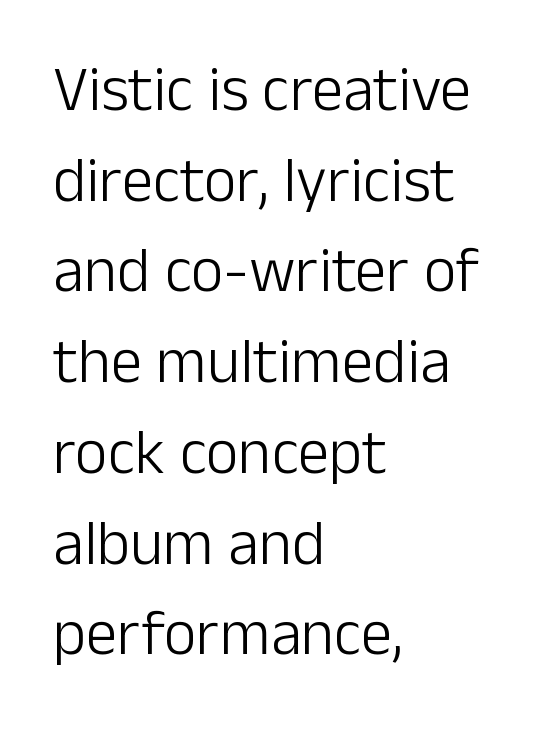
Q: Is the text bold? A: No.
Q: Is the text italic (slanted)? A: No, it is upright.
Q: Is the typeface a serif or a sans-serif typeface? A: Sans-serif.
Q: Is the text underlined? A: No.
Q: How is the paragraph aligned? A: Left-aligned.
Q: Is the spacing between letters normal or unusually wide? A: Normal.
Q: Is the spacing between lines tight, normal or loose? A: Normal.
Q: Width (condensed, normal, or wide)? A: Normal.
Q: Stroke contrast? A: Low.
Q: x-height? A: Medium.
Q: Monospaced? A: No.
